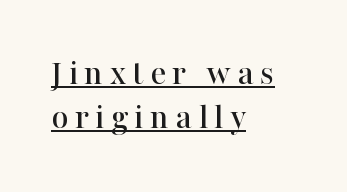
Q: Is the text italic (slanted)? A: No, it is upright.
Q: Is the typeface a serif or a sans-serif typeface? A: Serif.
Q: Is the text underlined? A: Yes.
Q: How is the paragraph aligned? A: Left-aligned.
Q: Width (condensed, normal, or wide)? A: Normal.
Q: Stroke contrast? A: High.
Q: x-height? A: Medium.
Q: Monospaced? A: No.
